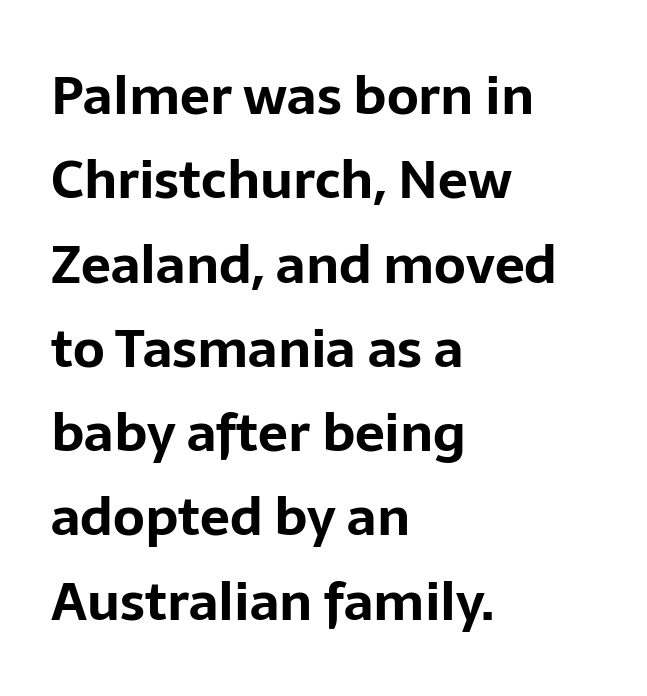
The image shows 53 px bold sans-serif type, upright; set left-aligned, normal line spacing (1.59x), normal letter spacing, not underlined; low stroke contrast and a medium x-height.
